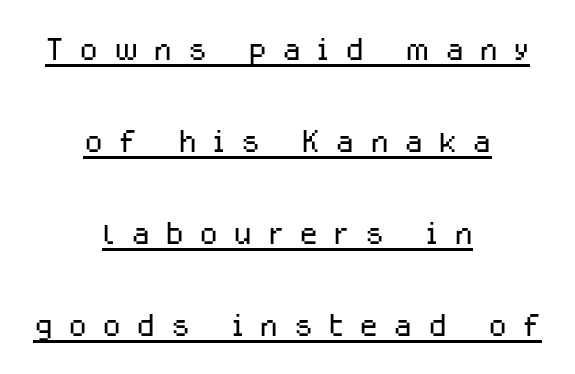
These lines stack symmetrically, like a column narrowing and widening about its center. You could not count columns in this text — the font is proportionally spaced. Tracking here is generous; glyphs stand well apart from one another. Stem width sits at or under what a default text font uses. These characters rest on top of a visible drawn line. Honestly, the rows look like they've been pulled way apart.
